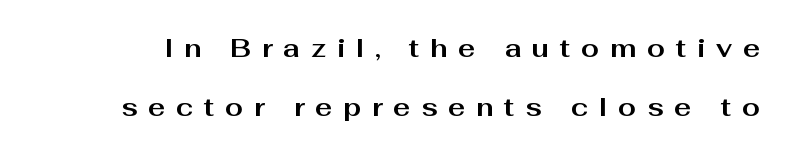
Q: Is the text bold? A: Yes.
Q: Is the text italic (slanted)? A: No, it is upright.
Q: Is the text underlined? A: No.
Q: Is the spacing between letters normal or unusually wide? A: Unusually wide.
Q: Is the spacing between lines tight, normal or loose? A: Loose.
